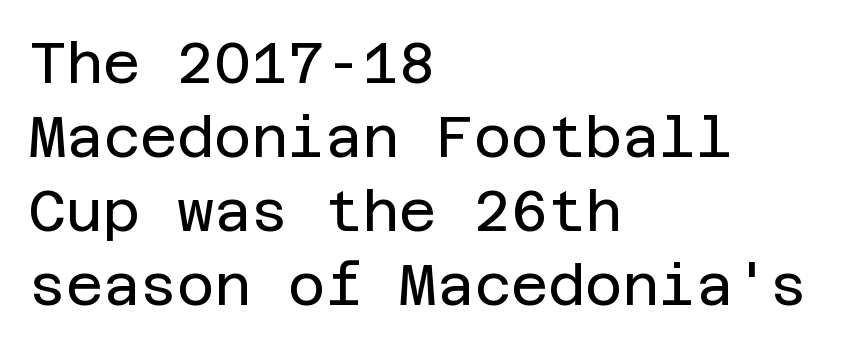
Q: Is the text bold? A: No.
Q: Is the text italic (slanted)? A: No, it is upright.
Q: Is the typeface a serif or a sans-serif typeface? A: Sans-serif.
Q: Is the text underlined? A: No.
Q: How is the paragraph aligned? A: Left-aligned.
Q: Is the spacing between letters normal or unusually wide? A: Normal.
Q: Is the spacing between lines tight, normal or loose? A: Normal.
Q: Width (condensed, normal, or wide)? A: Normal.
Q: Stroke contrast? A: Low.
Q: x-height? A: Large.
